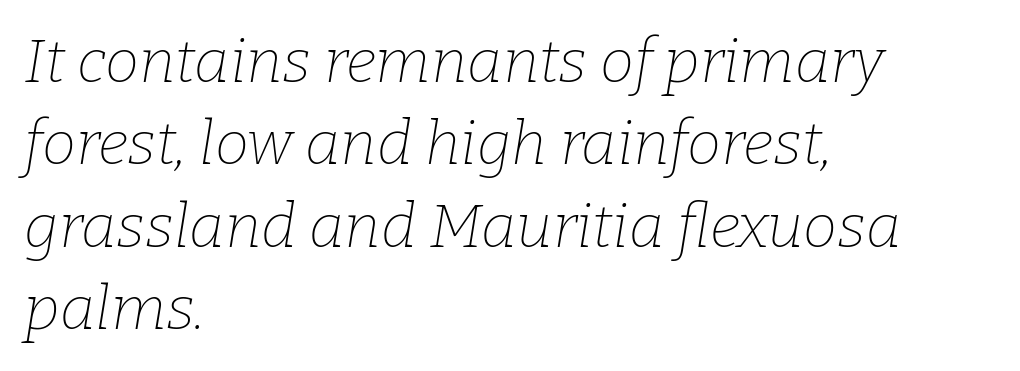
The image shows 61 px thin serif type, italic (leaning right); set left-aligned, normal line spacing (1.35x), normal letter spacing, not underlined; low stroke contrast and a medium x-height.
